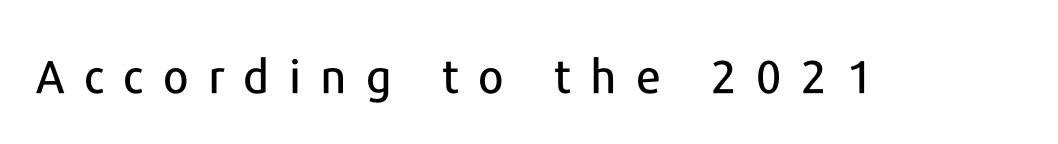
{"serif": "no", "italic": "no", "width": "normal", "stroke_contrast": "low", "x_height": "medium", "monospaced": "no", "underline": "no", "letter_spacing": "wide", "letter_spacing_em": 0.42, "glyph_px": 46}
